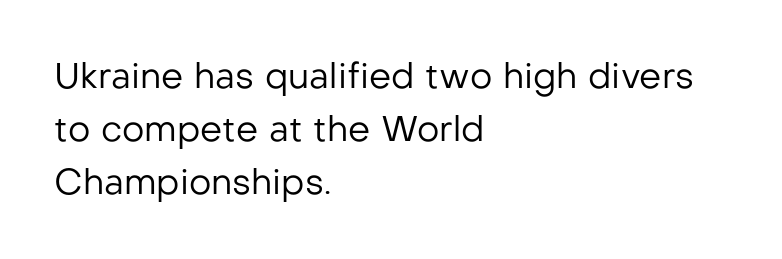
Q: Is the text bold? A: No.
Q: Is the text italic (slanted)? A: No, it is upright.
Q: Is the typeface a serif or a sans-serif typeface? A: Sans-serif.
Q: Is the text underlined? A: No.
Q: How is the paragraph aligned? A: Left-aligned.
Q: Is the spacing between letters normal or unusually wide? A: Normal.
Q: Is the spacing between lines tight, normal or loose? A: Normal.
Q: Width (condensed, normal, or wide)? A: Normal.
Q: Stroke contrast? A: Low.
Q: x-height? A: Medium.
Q: Monospaced? A: No.
